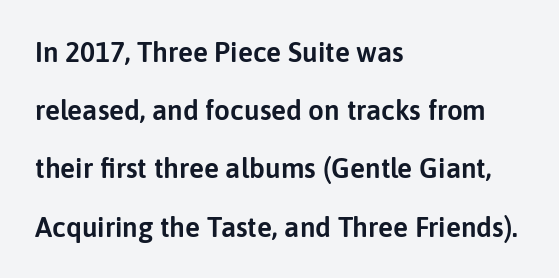
{"serif": "no", "italic": "no", "width": "normal", "stroke_contrast": "low", "x_height": "medium", "monospaced": "no", "underline": "no", "align": "left", "line_spacing": "loose", "line_spacing_ratio": 2.08, "letter_spacing": "normal", "letter_spacing_em": 0.0, "glyph_px": 28}
